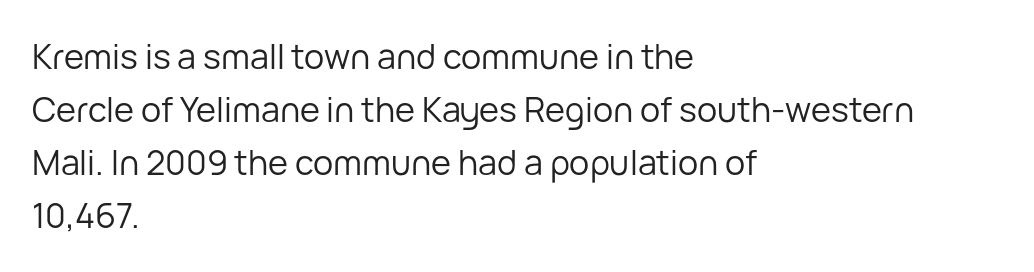
Vertical stems look standard width or narrower in stroke. Is this a sans? Yes — the strokes have no serifs. This sample uses plain, unmodified letter spacing. Horizontally, the lines are justified to the leading edge only.
